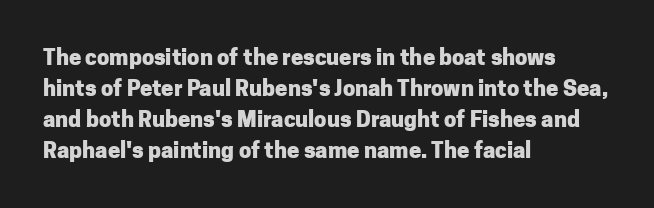
{"italic": "no", "bold": "yes", "underline": "no", "align": "left", "line_spacing": "normal", "line_spacing_ratio": 1.41, "letter_spacing": "normal", "letter_spacing_em": 0.0, "glyph_px": 22}
